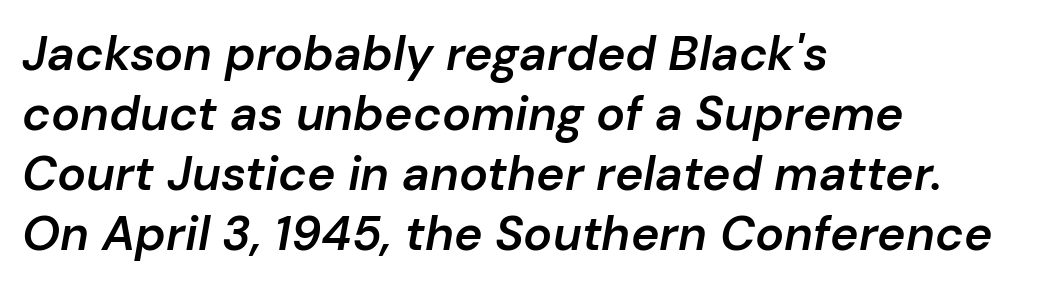
Q: Is the text bold? A: Semi-bold.
Q: Is the text italic (slanted)? A: Yes, it leans right by about 10 degrees.
Q: Is the text underlined? A: No.
Q: How is the paragraph aligned? A: Left-aligned.
Q: Is the spacing between letters normal or unusually wide? A: Normal.
Q: Is the spacing between lines tight, normal or loose? A: Normal.
Q: Width (condensed, normal, or wide)? A: Normal.
Q: Stroke contrast? A: Low.
Q: x-height? A: Medium.
Q: Monospaced? A: No.
